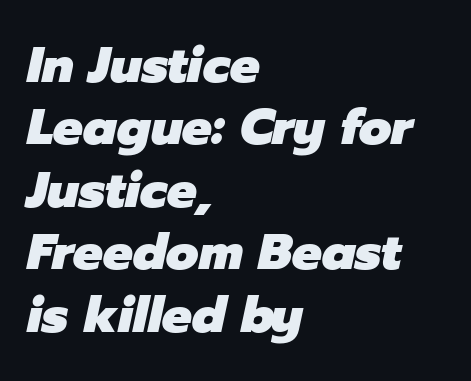
What weight is shown? A full bold with thick strokes. A normal amount of white space separates one row of letters from the next. Would a proofreader flag this as italicized? Yes. Just letters on the line, the space beneath them empty. Proportional: the letters do not fall into vertical columns. In CSS terms this would be text-align: left.
